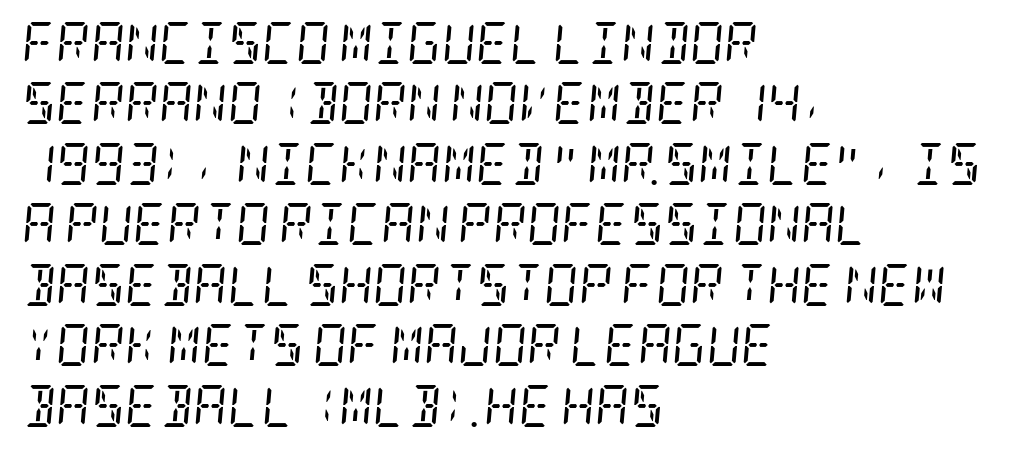
Left-aligned paragraph, ragged on the right. The letterforms sit shoulder to shoulder at normal distance. The whole block is typeset with a tilt. I'd call this a serif setting — the letters wear small feet. Baseline-to-baseline distance is the conventional proportion of letter height. The string is rendered with underlining switched off.
